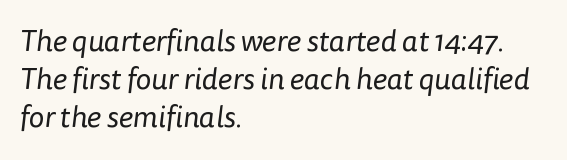
Q: Is the text bold? A: No.
Q: Is the typeface a serif or a sans-serif typeface? A: Sans-serif.
Q: Is the text underlined? A: No.
Q: How is the paragraph aligned? A: Left-aligned.
Q: Is the spacing between letters normal or unusually wide? A: Normal.
Q: Is the spacing between lines tight, normal or loose? A: Normal.
Q: Width (condensed, normal, or wide)? A: Normal.
Q: Stroke contrast? A: Low.
Q: x-height? A: Medium.
Q: Monospaced? A: No.
